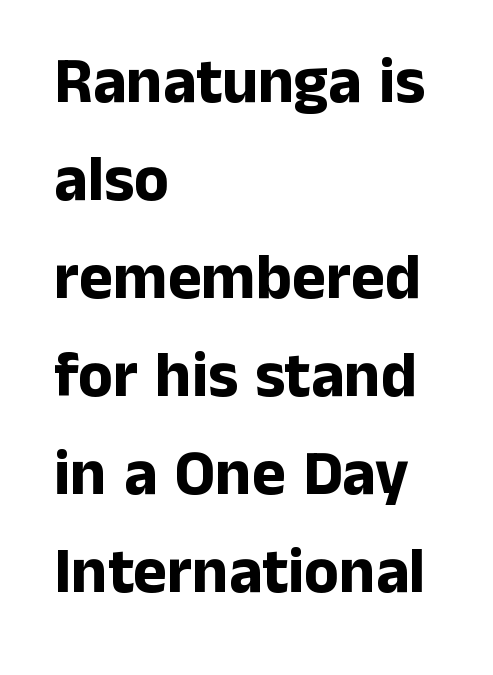
Q: Is the text bold? A: Yes.
Q: Is the text italic (slanted)? A: No, it is upright.
Q: Is the typeface a serif or a sans-serif typeface? A: Sans-serif.
Q: Is the text underlined? A: No.
Q: How is the paragraph aligned? A: Left-aligned.
Q: Is the spacing between letters normal or unusually wide? A: Normal.
Q: Is the spacing between lines tight, normal or loose? A: Normal.
Q: Width (condensed, normal, or wide)? A: Normal.
Q: Stroke contrast? A: Low.
Q: x-height? A: Medium.
Q: Monospaced? A: No.
